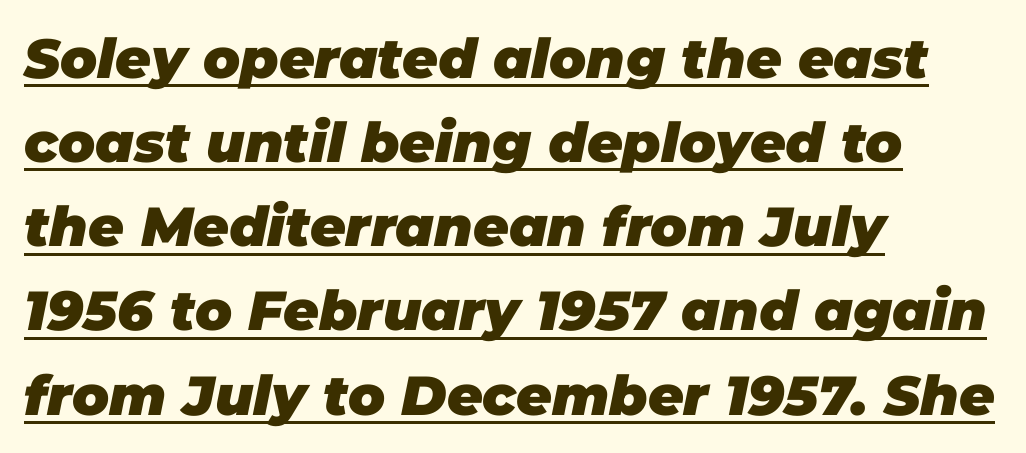
The image shows 55 px heavy type, italic (leaning right); set left-aligned, normal line spacing (1.53x), normal letter spacing, underlined; low stroke contrast and a large x-height.
